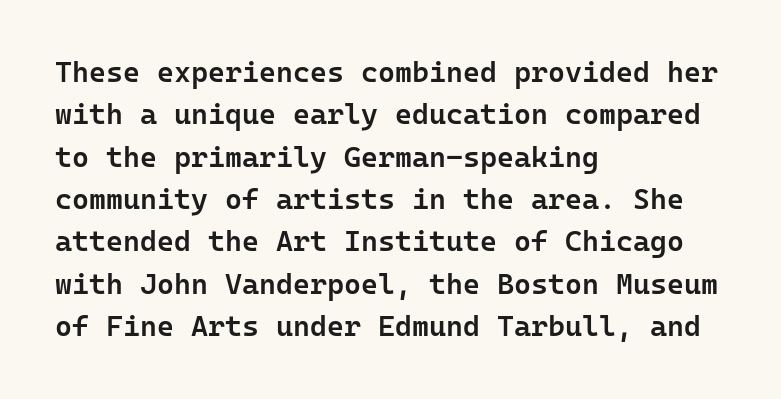
{"serif": "no", "italic": "no", "bold": "semi", "weight": "semibold", "width": "normal", "stroke_contrast": "low", "x_height": "medium", "monospaced": "yes", "underline": "no", "align": "left", "line_spacing": "normal", "line_spacing_ratio": 1.46, "letter_spacing": "normal", "letter_spacing_em": 0.0, "glyph_px": 29}
